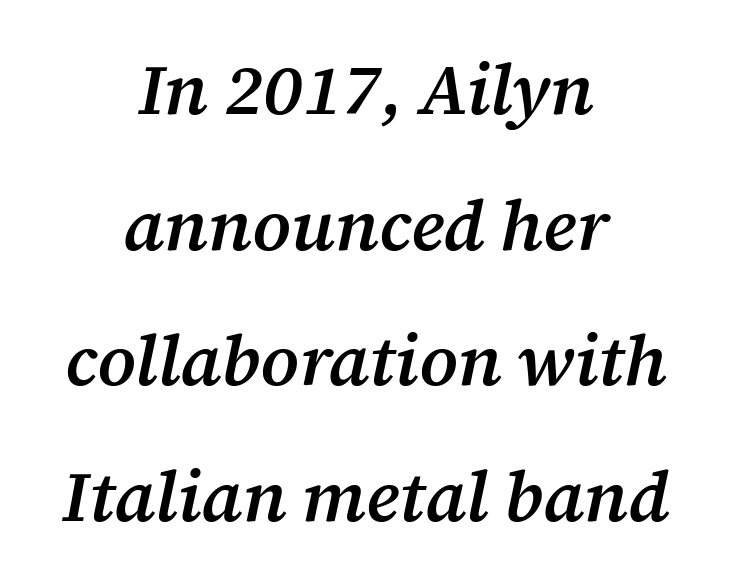
This rendering employs a face with finishing strokes, i.e., a serif. Think of a printed novel: that variable character pitch is what you see here. Just letters on the line, the space beneath them empty. These lines stack symmetrically, like a column narrowing and widening about its center. Compared with an ordinary text face, these strokes are moderately heavier — a semibold.
